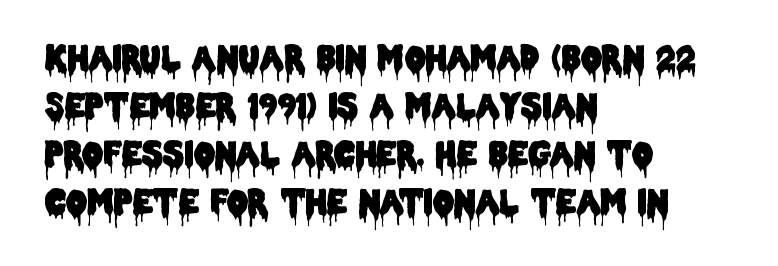
{"serif": "no", "italic": "no", "width": "condensed", "stroke_contrast": "low", "x_height": "large", "monospaced": "no", "underline": "no", "align": "left", "line_spacing": "normal", "line_spacing_ratio": 1.45, "letter_spacing": "normal", "letter_spacing_em": 0.0, "glyph_px": 33}
